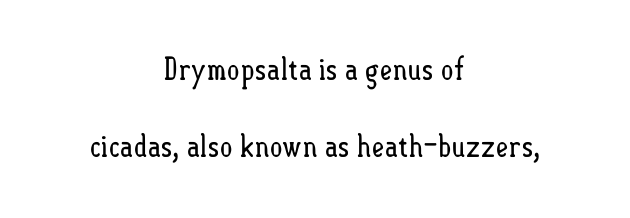
The image shows 31 px regular-weight, condensed type, upright; set centered, loose line spacing (2.5x), normal letter spacing, not underlined; low stroke contrast and a small x-height.
